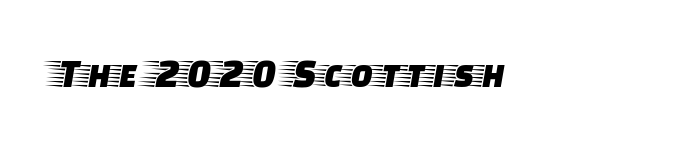
Q: Is the text italic (slanted)? A: Yes.
Q: Is the typeface a serif or a sans-serif typeface? A: Serif.
Q: Is the text underlined? A: No.
Q: Is the spacing between letters normal or unusually wide? A: Normal.
Q: Width (condensed, normal, or wide)? A: Wide.
Q: Stroke contrast? A: Low.
Q: x-height? A: Large.
Q: Monospaced? A: No.
